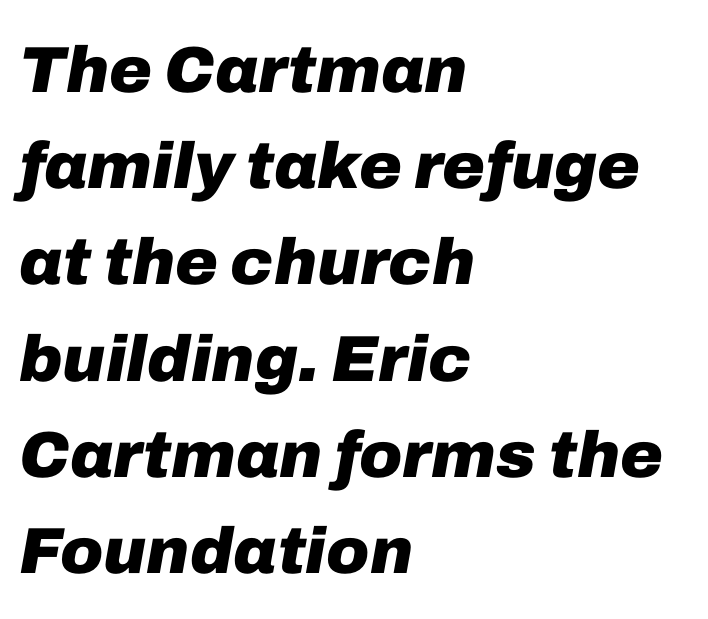
{"italic": "yes", "lean": "right", "slant_degrees": 10, "bold": "yes", "weight": "heavy", "width": "normal", "stroke_contrast": "low", "x_height": "medium", "monospaced": "no", "underline": "no", "align": "left", "line_spacing": "normal", "line_spacing_ratio": 1.48, "letter_spacing": "normal", "letter_spacing_em": 0.0, "glyph_px": 65}
